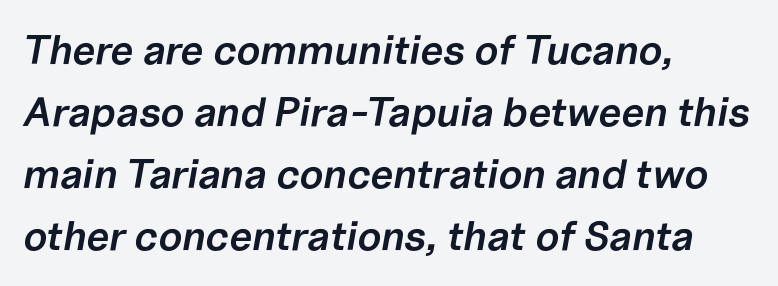
Q: Is the text bold? A: Semi-bold.
Q: Is the text italic (slanted)? A: Yes, it leans right by about 10 degrees.
Q: Is the text underlined? A: No.
Q: How is the paragraph aligned? A: Left-aligned.
Q: Is the spacing between letters normal or unusually wide? A: Normal.
Q: Is the spacing between lines tight, normal or loose? A: Normal.
Q: Width (condensed, normal, or wide)? A: Normal.
Q: Stroke contrast? A: Low.
Q: x-height? A: Medium.
Q: Monospaced? A: No.
